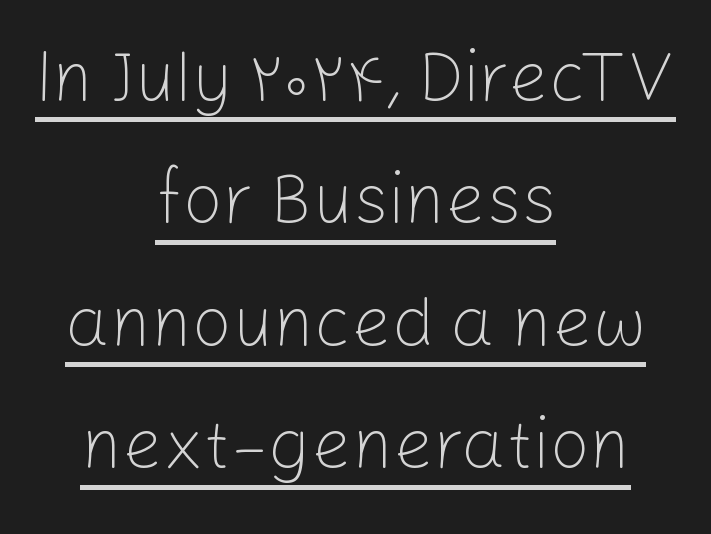
Q: Is the text bold? A: No.
Q: Is the text italic (slanted)? A: No, it is upright.
Q: Is the typeface a serif or a sans-serif typeface? A: Sans-serif.
Q: Is the text underlined? A: Yes.
Q: How is the paragraph aligned? A: Centered.
Q: Is the spacing between letters normal or unusually wide? A: Normal.
Q: Width (condensed, normal, or wide)? A: Normal.
Q: Stroke contrast? A: Low.
Q: x-height? A: Medium.
Q: Monospaced? A: No.
